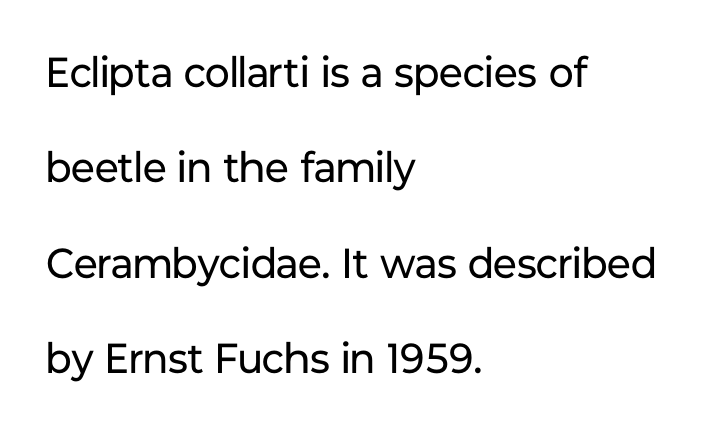
The typesetter chose a ragged-right arrangement here. Inter-character spacing is left at the font's built-in metrics. The face looks like a standard text weight, possibly lighter. The face used here is proportionally spaced, like ordinary book or web type.
